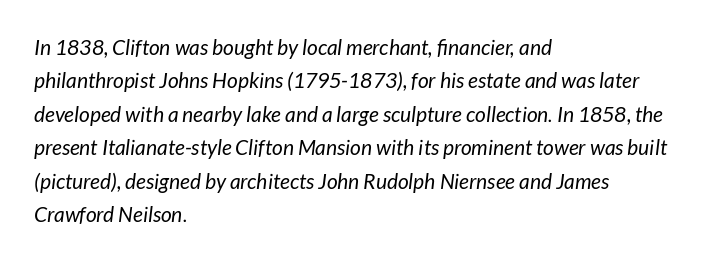
This sample keeps an unexceptional amount of space between lines. Leftover space on each line is placed entirely after the last word. The area under the type is left untouched. Stem width sits at or under what a default text font uses. Rendered with sloped, italic letterforms. Nobody touched the tracking dial on this one.
